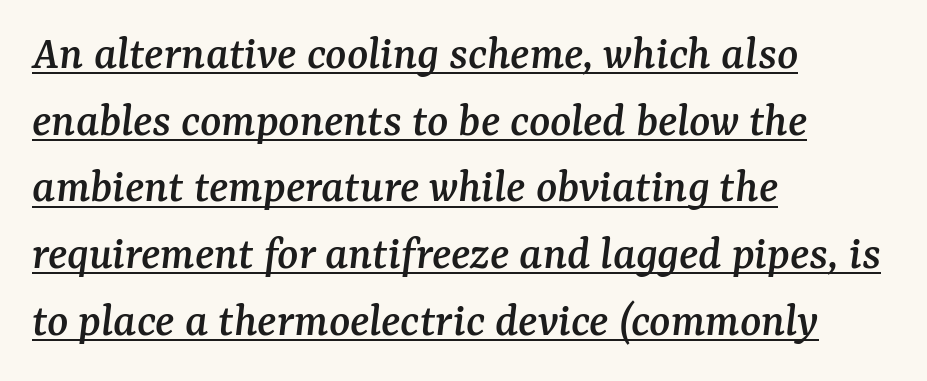
The image shows 49 px serif type, italic (leaning right); set left-aligned, normal line spacing (1.36x), normal letter spacing, underlined; medium stroke contrast and a medium x-height.
